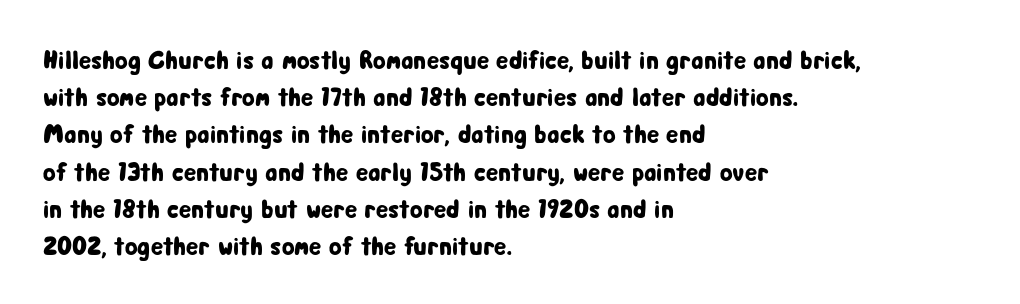
Q: Is the text italic (slanted)? A: No, it is upright.
Q: Is the text underlined? A: No.
Q: How is the paragraph aligned? A: Left-aligned.
Q: Is the spacing between letters normal or unusually wide? A: Normal.
Q: Is the spacing between lines tight, normal or loose? A: Normal.
